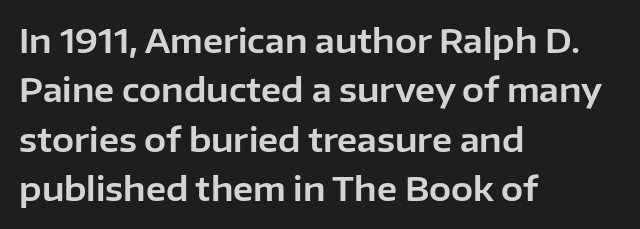
The image shows 33 px sans-serif type, upright; set left-aligned, normal line spacing (1.5x), normal letter spacing, not underlined; low stroke contrast and a medium x-height.
